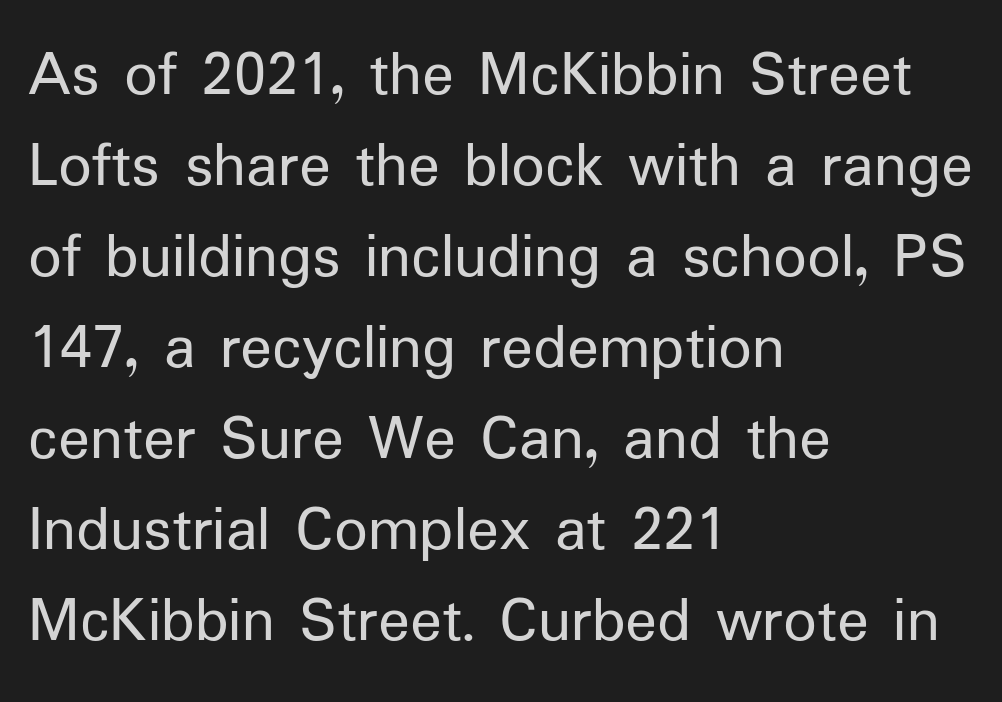
The image shows 66 px regular-weight sans-serif type, upright; set left-aligned, normal line spacing (1.38x), normal letter spacing, not underlined; low stroke contrast and a medium x-height.
